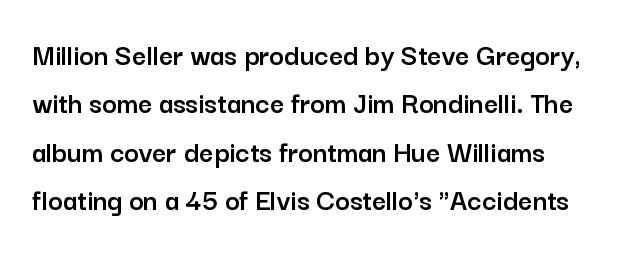
The image shows 31 px sans-serif type, upright; set normal line spacing (1.56x), normal letter spacing, not underlined; low stroke contrast and a medium x-height.
